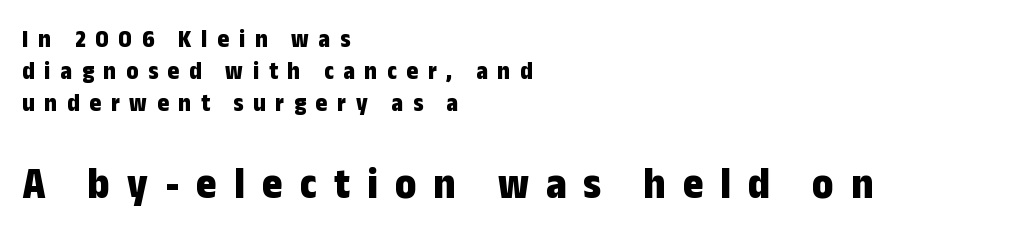
Q: Is the text bold? A: Yes.
Q: Is the text italic (slanted)? A: No, it is upright.
Q: Is the typeface a serif or a sans-serif typeface? A: Sans-serif.
Q: Is the text underlined? A: No.
Q: How is the paragraph aligned? A: Left-aligned.
Q: Is the spacing between letters normal or unusually wide? A: Unusually wide.
Q: Is the spacing between lines tight, normal or loose? A: Normal.
Q: Which block of text is set in a larger size, the first (top) or the second (bottom)? A: The second (bottom) one.
Q: Width (condensed, normal, or wide)? A: Condensed.
Q: Stroke contrast? A: Low.
Q: x-height? A: Medium.
Q: Monospaced? A: No.
